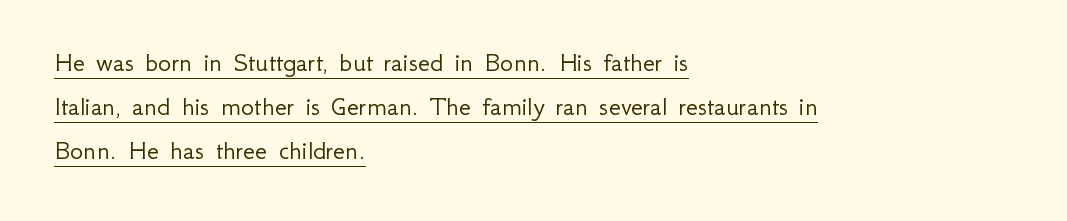
{"serif": "no", "italic": "no", "bold": "no", "weight": "light", "width": "normal", "stroke_contrast": "low", "x_height": "small", "monospaced": "no", "underline": "yes", "align": "left", "line_spacing": "normal", "line_spacing_ratio": 1.58, "letter_spacing": "normal", "letter_spacing_em": 0.0, "glyph_px": 28}
